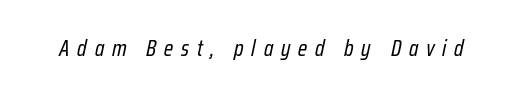
Q: Is the text bold? A: No.
Q: Is the text italic (slanted)? A: Yes, it leans right by about 12 degrees.
Q: Is the text underlined? A: No.
Q: Is the spacing between letters normal or unusually wide? A: Unusually wide.
